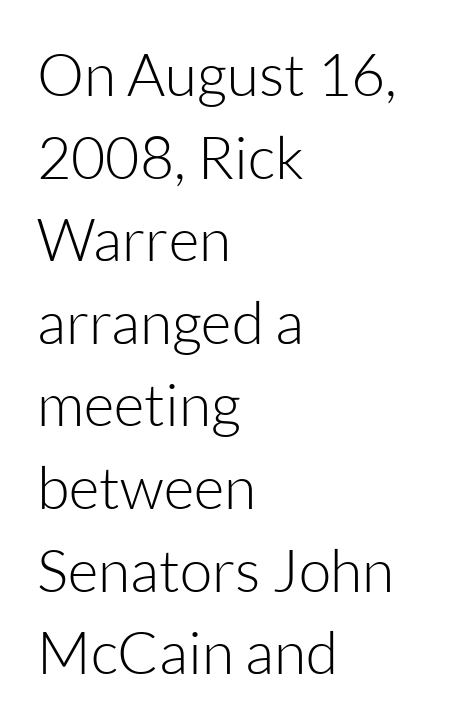
The image shows 59 px light sans-serif type, upright; set left-aligned, normal line spacing (1.4x), normal letter spacing, not underlined; low stroke contrast and a medium x-height.
